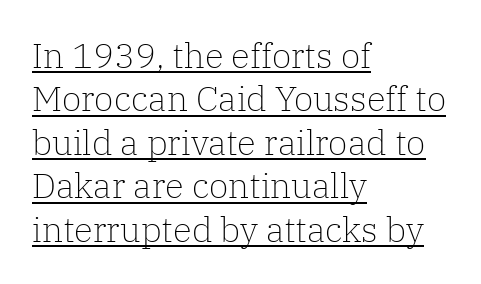
Q: Is the text bold? A: No.
Q: Is the text italic (slanted)? A: No, it is upright.
Q: Is the typeface a serif or a sans-serif typeface? A: Serif.
Q: Is the text underlined? A: Yes.
Q: How is the paragraph aligned? A: Left-aligned.
Q: Is the spacing between letters normal or unusually wide? A: Normal.
Q: Width (condensed, normal, or wide)? A: Normal.
Q: Stroke contrast? A: Low.
Q: x-height? A: Medium.
Q: Monospaced? A: No.
